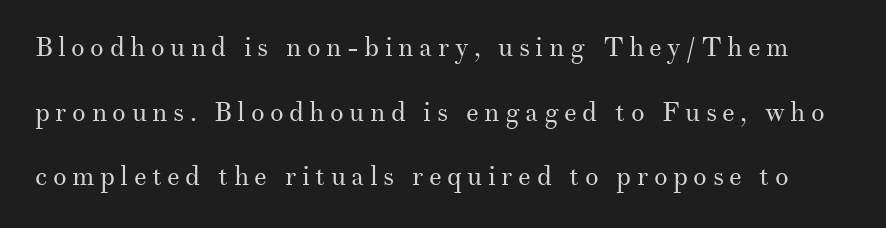
The image shows 27 px text type, upright; set loose line spacing (2.39x), unusually wide letter spacing (+0.2 em), not underlined.
